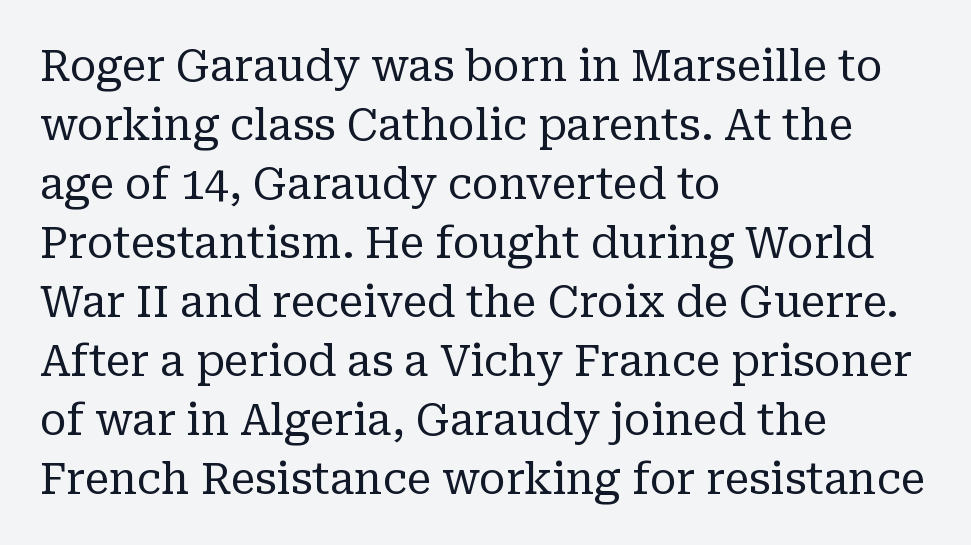
The image shows 44 px regular-weight serif type, upright; set left-aligned, normal line spacing (1.34x), normal letter spacing, not underlined; low stroke contrast and a medium x-height.
